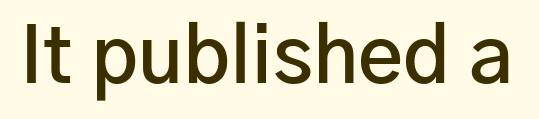
The image shows 78 px semibold sans-serif type, upright; set normal letter spacing, not underlined; low stroke contrast and a medium x-height.
